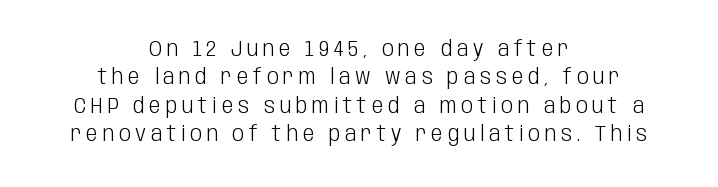
Q: Is the text bold? A: No.
Q: Is the text italic (slanted)? A: No, it is upright.
Q: Is the text underlined? A: No.
Q: How is the paragraph aligned? A: Centered.
Q: Is the spacing between letters normal or unusually wide? A: Unusually wide.
Q: Is the spacing between lines tight, normal or loose? A: Normal.
